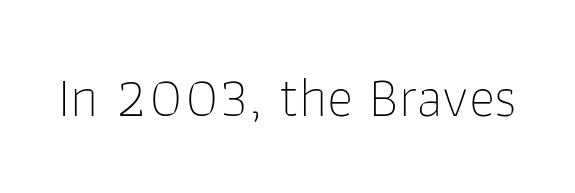
Quick note: not italic, upright. Rule under the text: the space is simply empty. The type family on display is of the sans-serif kind. The tracking reads as untouched default to a designer's eye.
